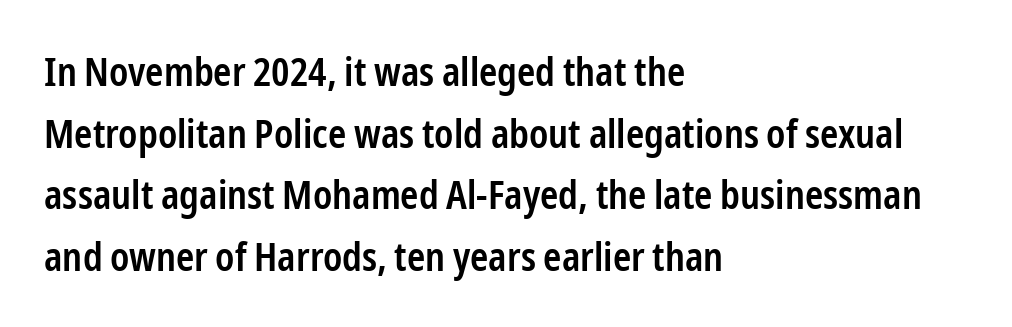
Caption: multi-line text, flush left, ragged right. Nobody drew a line under any word here. In terms of letterform style, serifs are entirely absent. Honestly, the letter spacing is just normal — you wouldn't notice it.
